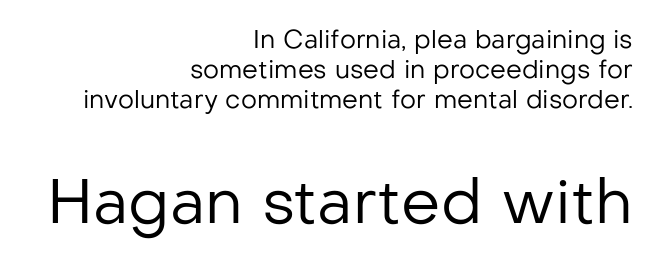
{"serif": "no", "italic": "no", "bold": "no", "weight": "regular", "width": "normal", "stroke_contrast": "low", "x_height": "medium", "monospaced": "no", "underline": "no", "align": "right", "line_spacing_ratio": 1.21, "letter_spacing": "normal", "letter_spacing_em": 0.0, "larger_block": "second", "size_ratio": 2.48, "glyph_px": 62}
